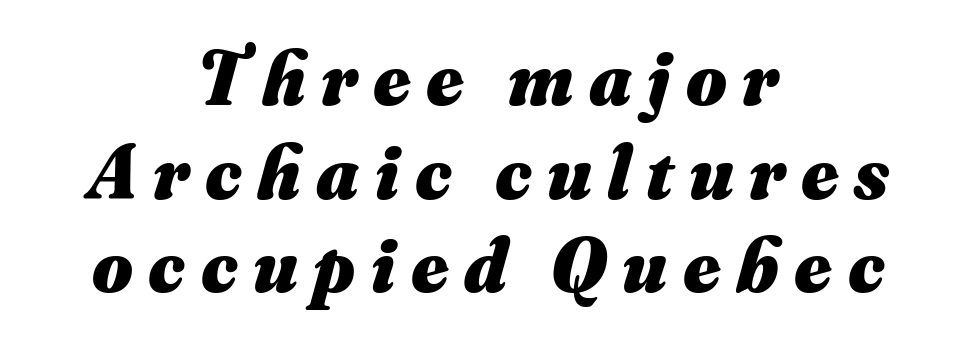
The image shows 78 px heavy type, italic (leaning right); set centered, line spacing 1.2x, unusually wide letter spacing (+0.2 em), not underlined; medium stroke contrast and a small x-height.
